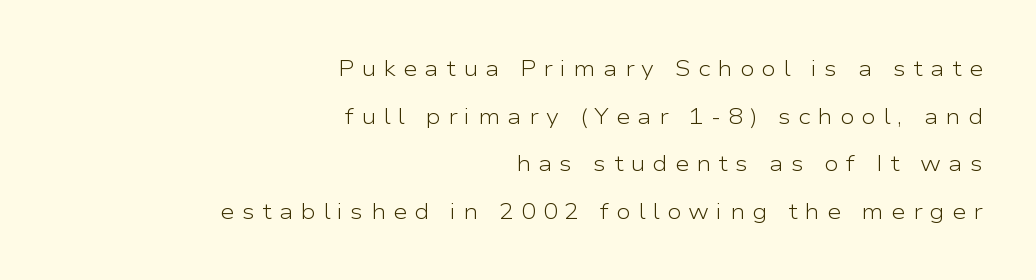
Horizontal bands of white between lines are thick stripes. The passage shown is not underscored anywhere. How are the letters spaced? Widely, with obvious added tracking. A typesetter would mark this as roman, not italic. Line endings align vertically; line beginnings do not.
